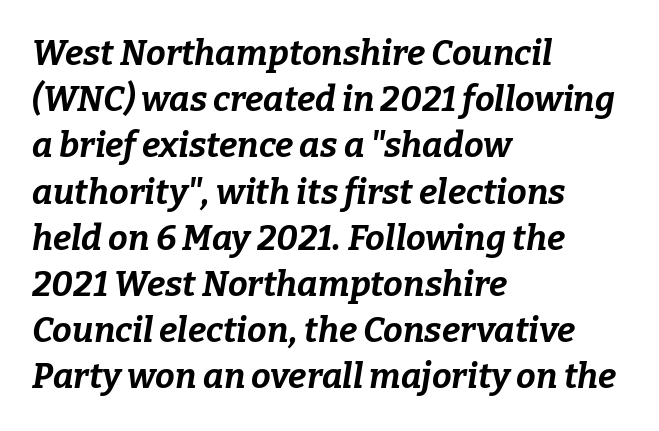
Every row of glyphs begins at an identical x-position on the left. Quick note: underline off. Looking at the ascenders, they clearly lean. The line-height multiplier appears to be the usual default. These lines carry a lot of weight — the face is fully bold. The rendering uses natural spacing where letterforms have individual widths.
